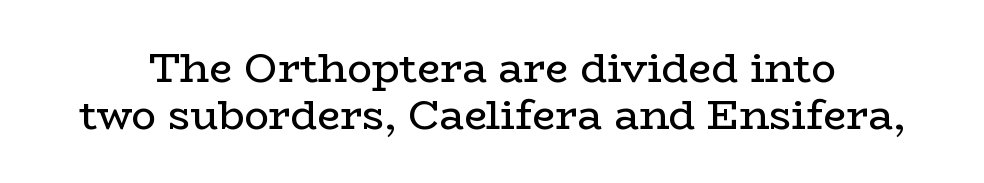
The image shows 41 px regular-weight, wide serif type, upright; set tight line spacing (1.15x), normal letter spacing, not underlined; low stroke contrast and a medium x-height.
